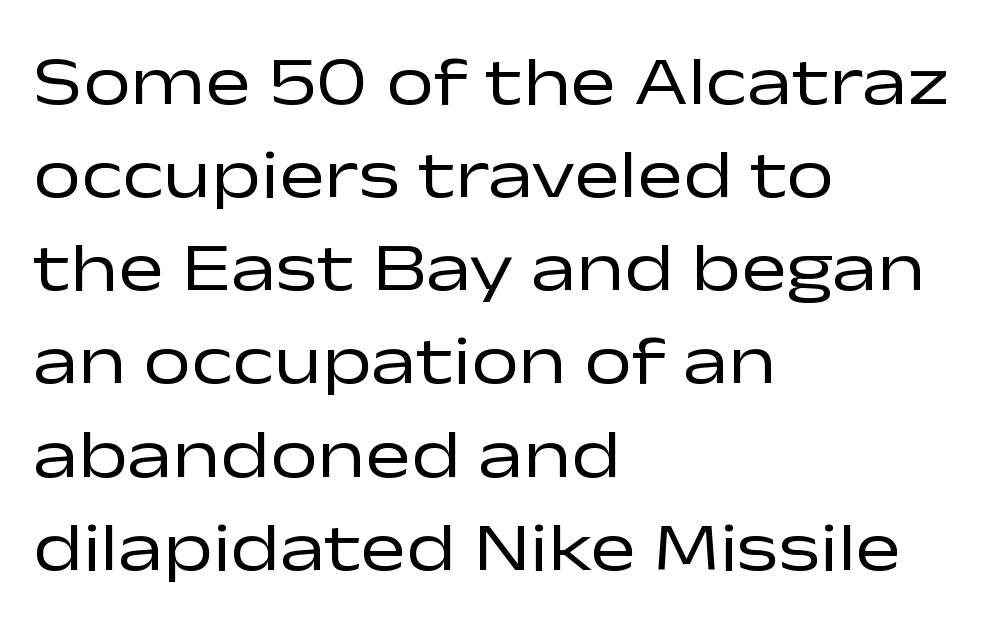
The passage shown is typeset with a sans-serif family. The lettering stays uniformly vertical, giving the passage a roman look. Letter spacing: default. Compared with a typical body face, this is equally light or lighter still. A student would call this left alignment; a typographer would say flush left, rag right.
